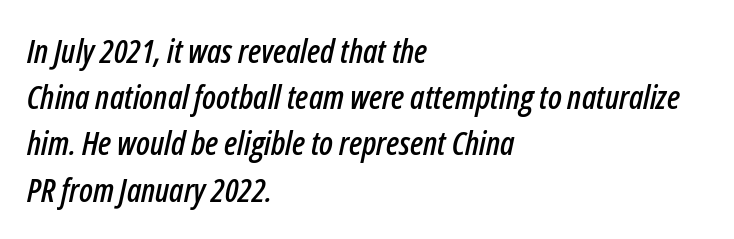
The image shows 33 px condensed type, italic (leaning right); set left-aligned, normal line spacing (1.4x), normal letter spacing, not underlined; low stroke contrast and a medium x-height.
